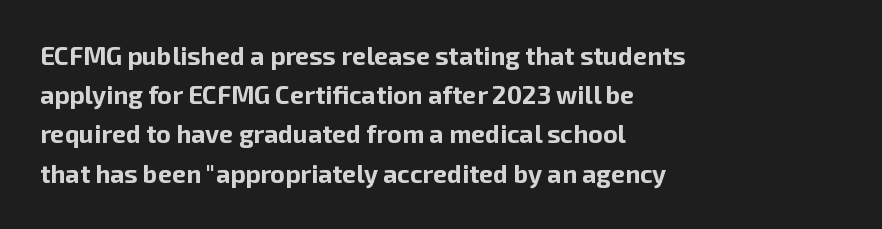
The image shows 25 px bold type, upright; set left-aligned, normal line spacing (1.57x), normal letter spacing, not underlined.
